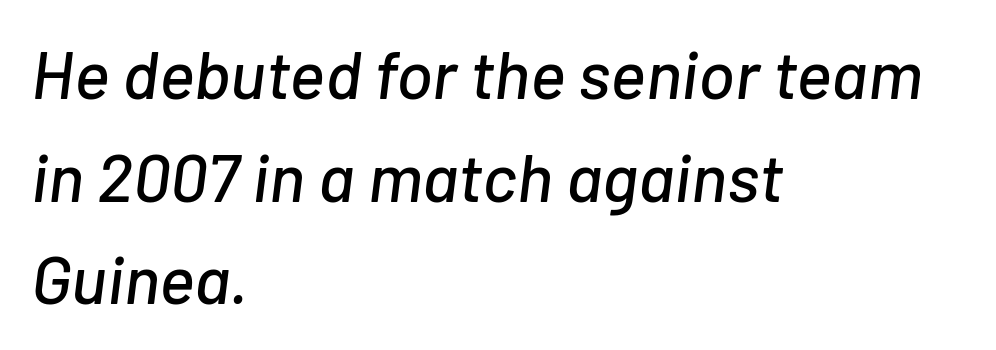
Q: Is the text italic (slanted)? A: Yes, it leans right by about 7 degrees.
Q: Is the text underlined? A: No.
Q: How is the paragraph aligned? A: Left-aligned.
Q: Is the spacing between letters normal or unusually wide? A: Normal.
Q: Is the spacing between lines tight, normal or loose? A: Normal.
Q: Width (condensed, normal, or wide)? A: Normal.
Q: Stroke contrast? A: Low.
Q: x-height? A: Medium.
Q: Monospaced? A: No.
